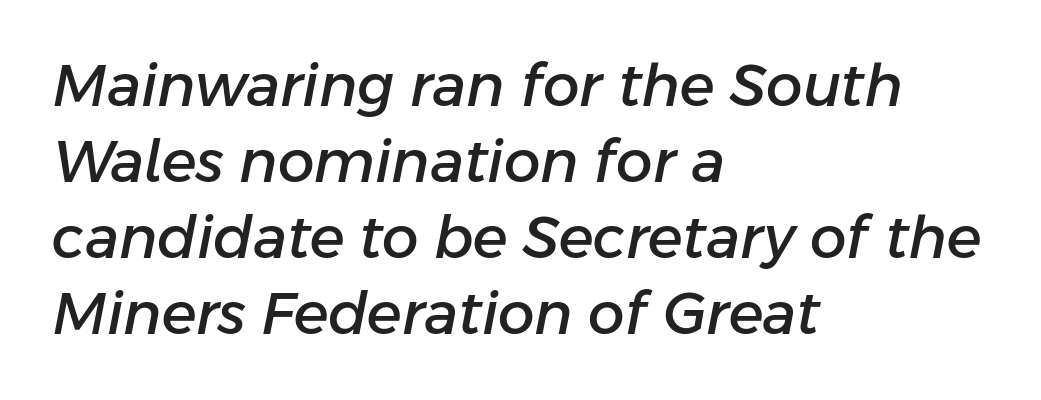
Q: Is the text italic (slanted)? A: Yes, it leans right by about 11 degrees.
Q: Is the text underlined? A: No.
Q: How is the paragraph aligned? A: Left-aligned.
Q: Is the spacing between letters normal or unusually wide? A: Normal.
Q: Is the spacing between lines tight, normal or loose? A: Normal.
Q: Width (condensed, normal, or wide)? A: Normal.
Q: Stroke contrast? A: Low.
Q: x-height? A: Medium.
Q: Monospaced? A: No.
